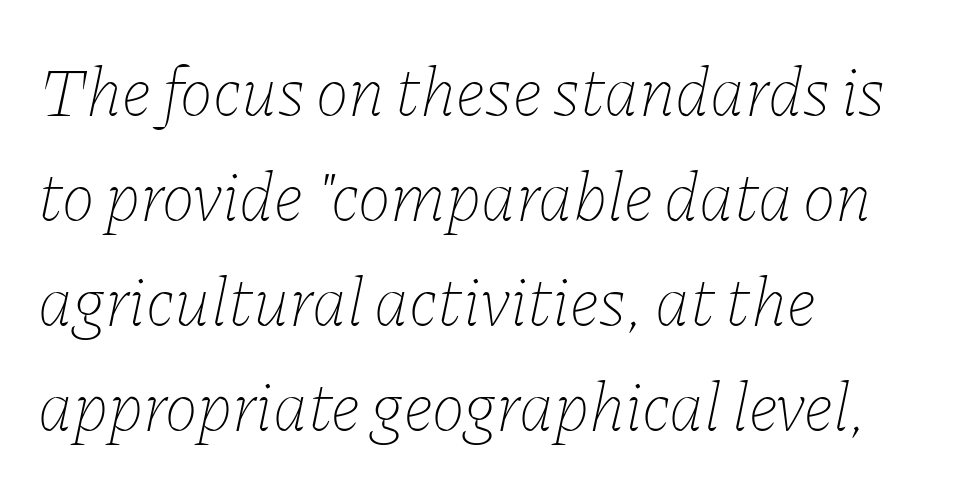
The image shows 70 px thin type, italic (leaning right); set left-aligned, normal line spacing (1.5x), normal letter spacing, not underlined; low stroke contrast and a medium x-height.
